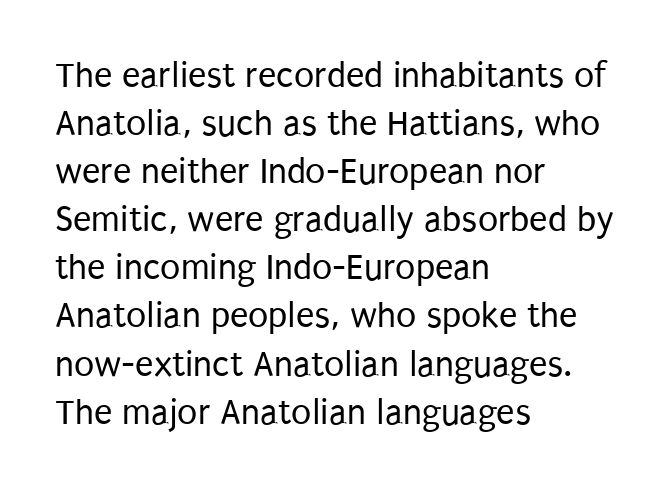
The image shows 37 px regular-weight, condensed sans-serif type, upright; set left-aligned, normal line spacing (1.3x), normal letter spacing, not underlined; low stroke contrast and a large x-height.
